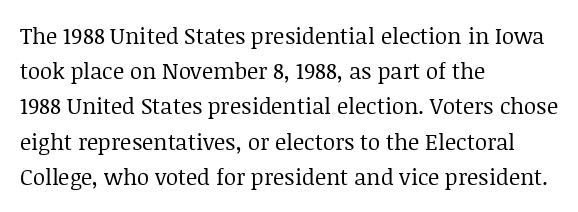
The image shows 22 px text type, upright; set left-aligned, normal line spacing (1.6x), normal letter spacing, not underlined.
